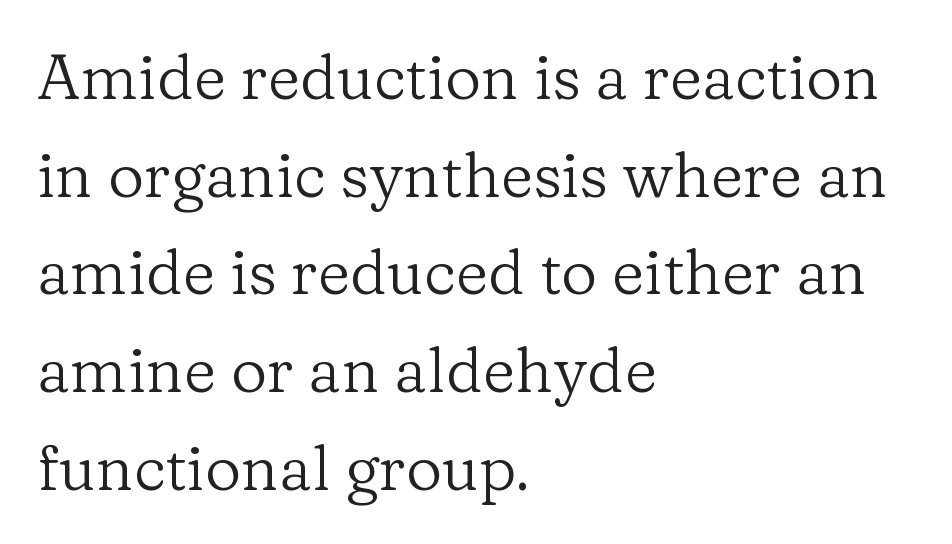
{"serif": "yes", "italic": "no", "bold": "no", "weight": "regular", "width": "normal", "stroke_contrast": "low", "x_height": "medium", "monospaced": "no", "underline": "no", "align": "left", "line_spacing": "normal", "line_spacing_ratio": 1.55, "letter_spacing": "normal", "letter_spacing_em": 0.0, "glyph_px": 63}
